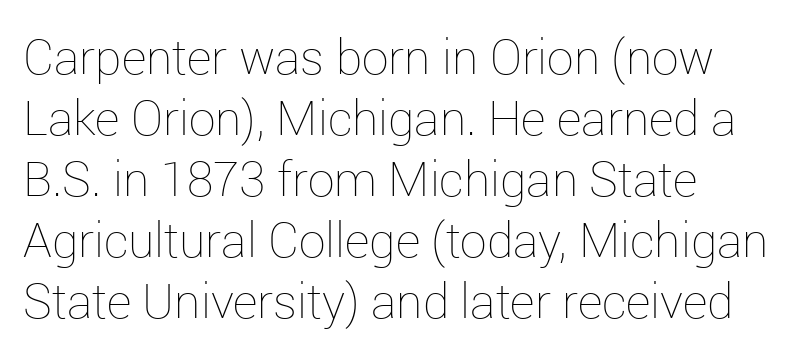
Q: Is the text bold? A: No.
Q: Is the text italic (slanted)? A: No, it is upright.
Q: Is the text underlined? A: No.
Q: How is the paragraph aligned? A: Left-aligned.
Q: Is the spacing between letters normal or unusually wide? A: Normal.
Q: Is the spacing between lines tight, normal or loose? A: Normal.
Q: Width (condensed, normal, or wide)? A: Normal.
Q: Stroke contrast? A: Low.
Q: x-height? A: Medium.
Q: Monospaced? A: No.
